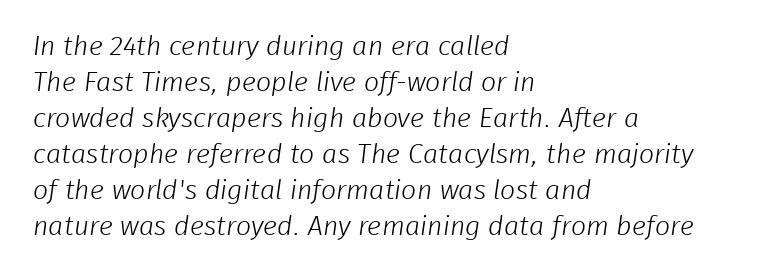
{"bold": "no", "underline": "no", "align": "left", "line_spacing": "normal", "line_spacing_ratio": 1.33, "letter_spacing": "normal", "letter_spacing_em": 0.0, "glyph_px": 27}
